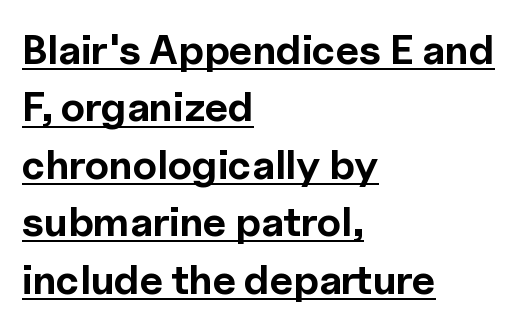
{"serif": "no", "italic": "no", "bold": "yes", "weight": "bold", "width": "normal", "x_height": "medium", "monospaced": "no", "underline": "yes", "align": "left", "line_spacing": "normal", "line_spacing_ratio": 1.4, "letter_spacing": "normal", "letter_spacing_em": 0.0, "glyph_px": 41}
